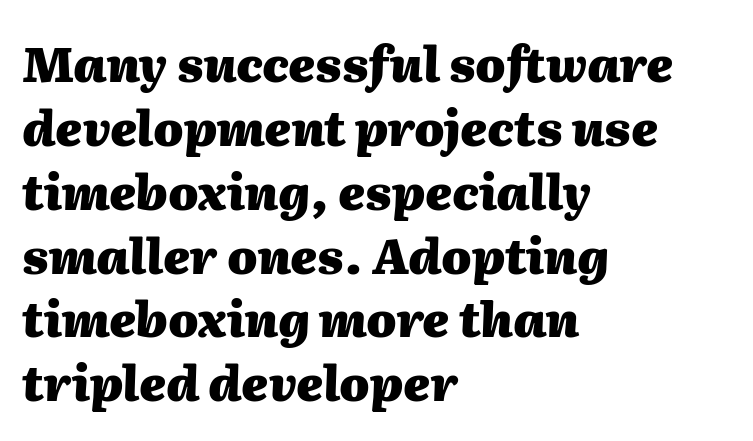
Would a proofreader flag this as italicized? Yes. Clear beneath every line of the passage. Every row of glyphs begins at an identical x-position on the left. You could not count columns in this text — the font is proportionally spaced.
